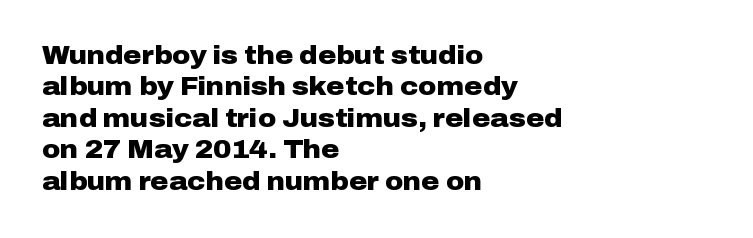
Q: Is the text bold? A: Yes.
Q: Is the text italic (slanted)? A: No, it is upright.
Q: Is the text underlined? A: No.
Q: How is the paragraph aligned? A: Left-aligned.
Q: Is the spacing between letters normal or unusually wide? A: Normal.
Q: Is the spacing between lines tight, normal or loose? A: Normal.
